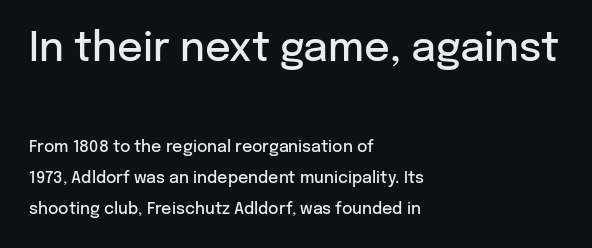
Quick note: interline space is abundant. A bit beefed up — I'd call it semibold rather than bold. Note the varied advance widths — an 'i' is clearly narrower than an 'm'. The letters sit at their default tracking, neither squeezed nor spread.
